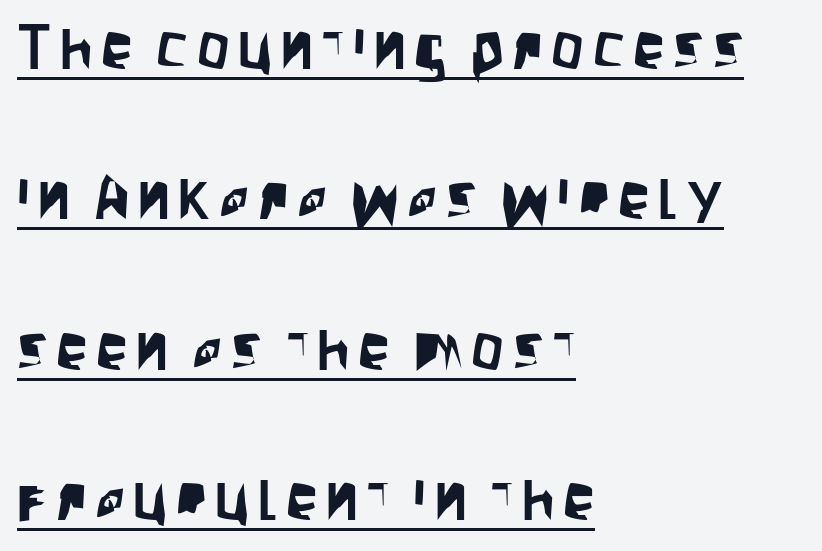
{"serif": "no", "italic": "no", "width": "condensed", "stroke_contrast": "low", "x_height": "large", "monospaced": "no", "underline": "yes", "align": "left", "line_spacing": "loose", "line_spacing_ratio": 2.35, "glyph_px": 64}
